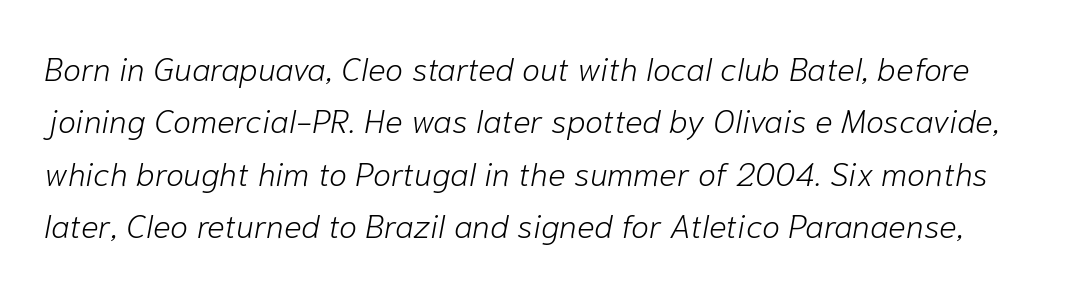
The image shows 33 px light type, italic (leaning right); set normal line spacing (1.59x), normal letter spacing, not underlined; low stroke contrast and a medium x-height.
